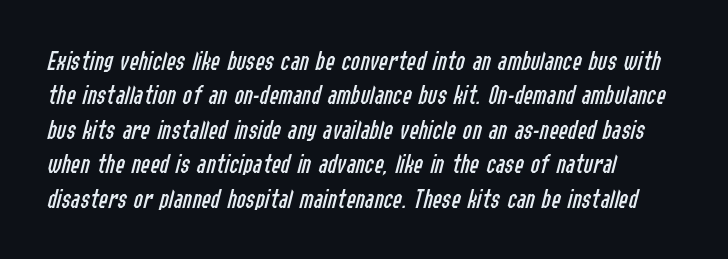
{"italic": "yes", "lean": "right", "slant_degrees": 14, "bold": "no", "weight": "regular", "width": "condensed", "stroke_contrast": "low", "x_height": "medium", "monospaced": "no", "underline": "no", "align": "left", "line_spacing_ratio": 1.23, "letter_spacing": "normal", "letter_spacing_em": 0.0, "glyph_px": 28}
